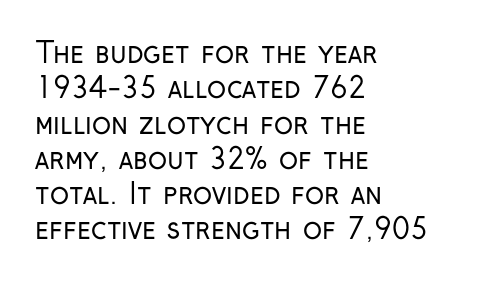
The words here are not underlined. Nothing sits at the stroke ends, so this counts as sans-serif. Caption: multi-line text, flush left, ragged right. This sample keeps an unexceptional amount of space between lines. Nothing heavy about these letters — not bold at all. Nobody touched the tracking dial on this one.
